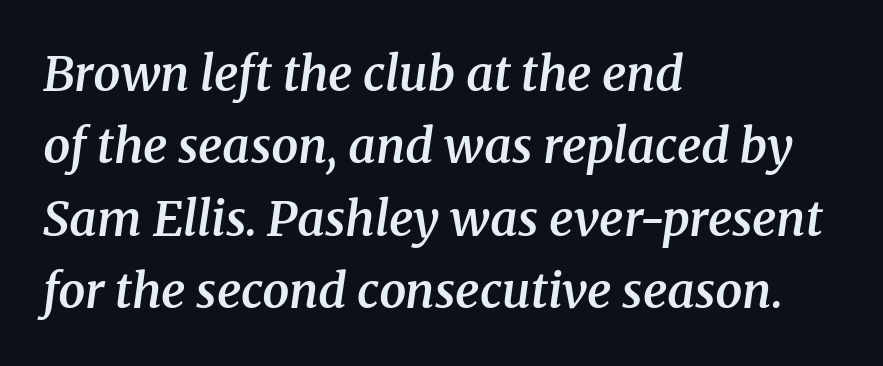
Q: Is the text bold? A: Semi-bold.
Q: Is the text italic (slanted)? A: Yes, it leans right by about 8 degrees.
Q: Is the typeface a serif or a sans-serif typeface? A: Serif.
Q: Is the text underlined? A: No.
Q: How is the paragraph aligned? A: Left-aligned.
Q: Is the spacing between letters normal or unusually wide? A: Normal.
Q: Is the spacing between lines tight, normal or loose? A: Normal.
Q: Width (condensed, normal, or wide)? A: Normal.
Q: Stroke contrast? A: Medium.
Q: x-height? A: Medium.
Q: Monospaced? A: No.
